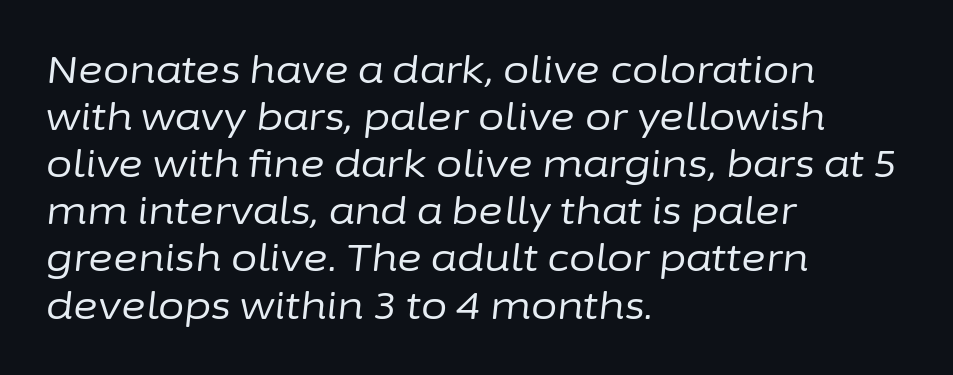
Q: Is the text bold? A: No.
Q: Is the text italic (slanted)? A: Yes, it leans right by about 6 degrees.
Q: Is the text underlined? A: No.
Q: How is the paragraph aligned? A: Left-aligned.
Q: Is the spacing between letters normal or unusually wide? A: Normal.
Q: Width (condensed, normal, or wide)? A: Normal.
Q: Stroke contrast? A: Low.
Q: x-height? A: Medium.
Q: Monospaced? A: No.
